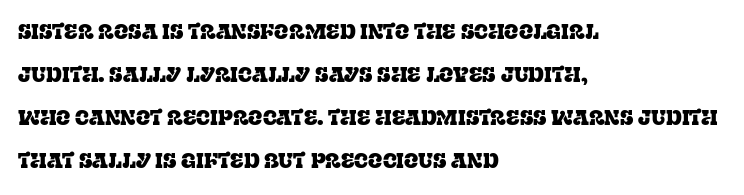
The image shows 21 px text type, upright; set left-aligned, loose line spacing (2.05x), normal letter spacing, not underlined.
